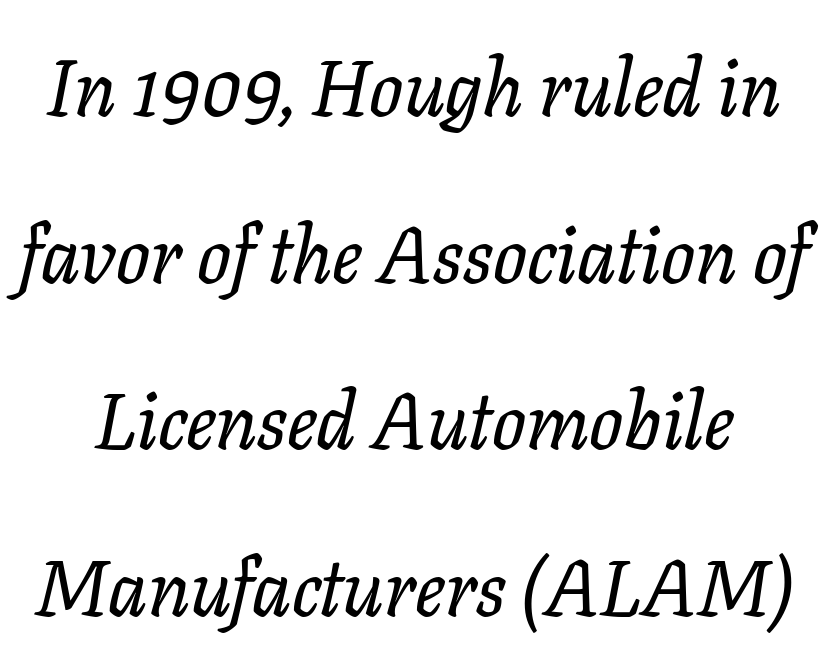
The image shows 79 px serif type, italic (leaning right); set loose line spacing (2.11x), normal letter spacing, not underlined; low stroke contrast and a medium x-height.
